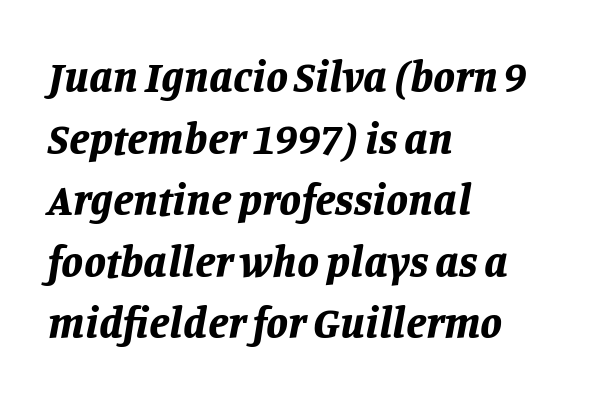
One glance says typical: line gaps are just what's usual. The typesetter chose a ragged-right arrangement here. Look at the stroke-to-counter ratio: heavy, a bold. Tracking here is standard; glyphs follow each other at the usual distance. Nobody drew a line under any word here.
